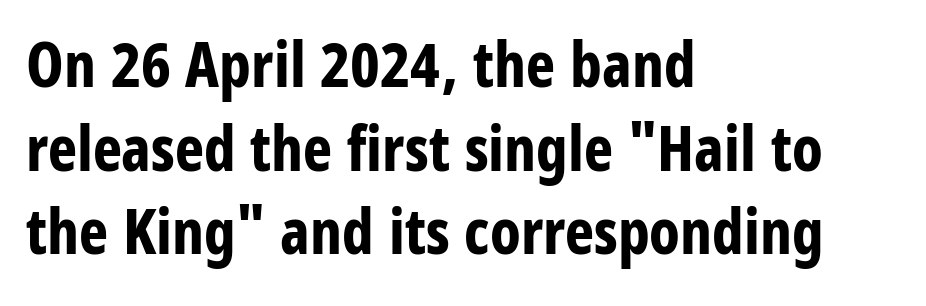
The image shows 62 px bold, condensed sans-serif type, upright; set left-aligned, normal line spacing (1.35x), normal letter spacing, not underlined; low stroke contrast and a large x-height.
